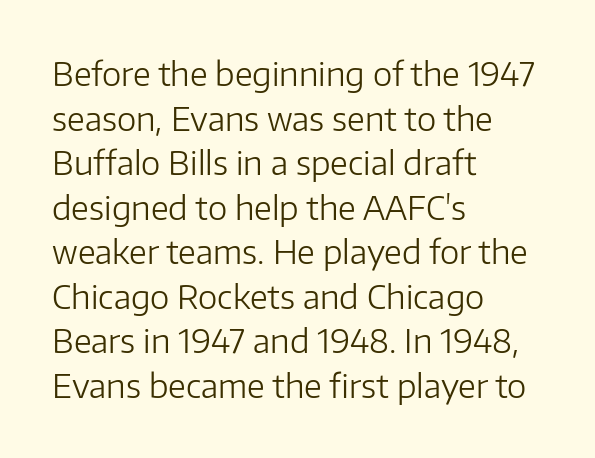
{"serif": "no", "italic": "no", "bold": "no", "weight": "light", "width": "normal", "stroke_contrast": "low", "x_height": "medium", "monospaced": "no", "underline": "no", "align": "left", "line_spacing": "normal", "line_spacing_ratio": 1.35, "letter_spacing": "normal", "letter_spacing_em": 0.0, "glyph_px": 33}
